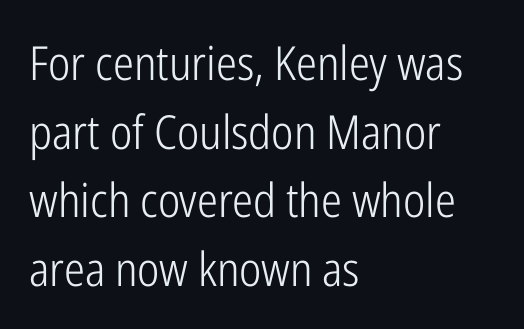
The image shows 47 px light, condensed sans-serif type, upright; set left-aligned, normal line spacing (1.46x), normal letter spacing, not underlined; low stroke contrast and a medium x-height.
